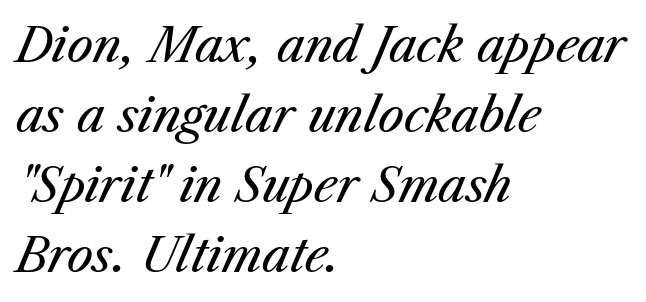
The image shows 47 px regular-weight type, italic (leaning right); set left-aligned, normal line spacing (1.49x), normal letter spacing, not underlined; medium stroke contrast and a medium x-height.
